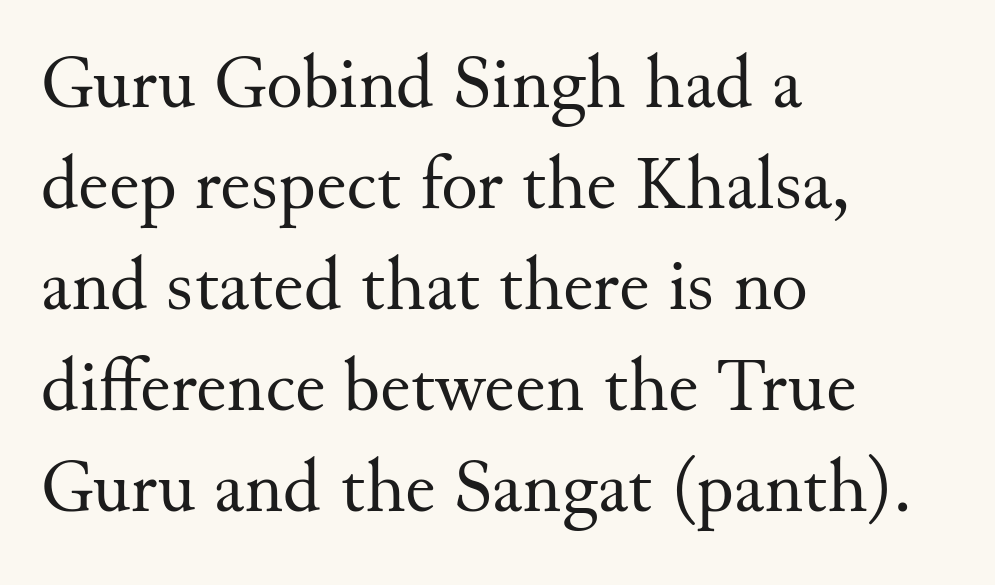
The leading is moderate, giving the passage an even texture. Compared with typical body copy, the letter spacing here is the same. Stems here are at most as thick as an everyday book face. Rendered with straight, roman letterforms.
